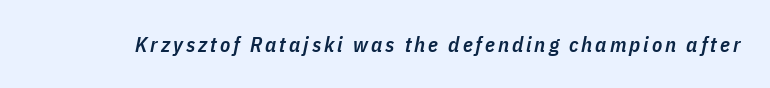
Any mark beneath the type? The region is blank. Rendered with sloped, italic letterforms. Set as a demibold, roughly 600 on the weight scale.
